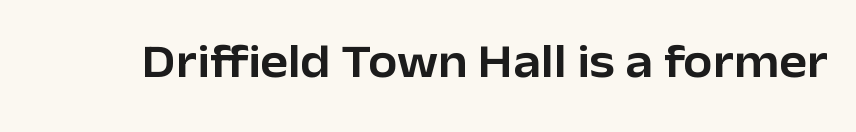
{"serif": "no", "italic": "no", "width": "normal", "stroke_contrast": "low", "x_height": "medium", "monospaced": "no", "underline": "no", "letter_spacing": "normal", "letter_spacing_em": 0.0, "glyph_px": 47}
